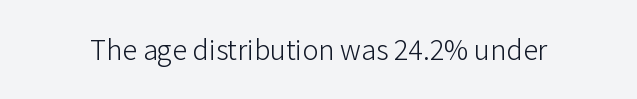
{"serif": "no", "italic": "no", "bold": "no", "weight": "light", "width": "normal", "stroke_contrast": "low", "x_height": "medium", "monospaced": "no", "underline": "no", "letter_spacing": "normal", "letter_spacing_em": 0.0, "glyph_px": 30}
